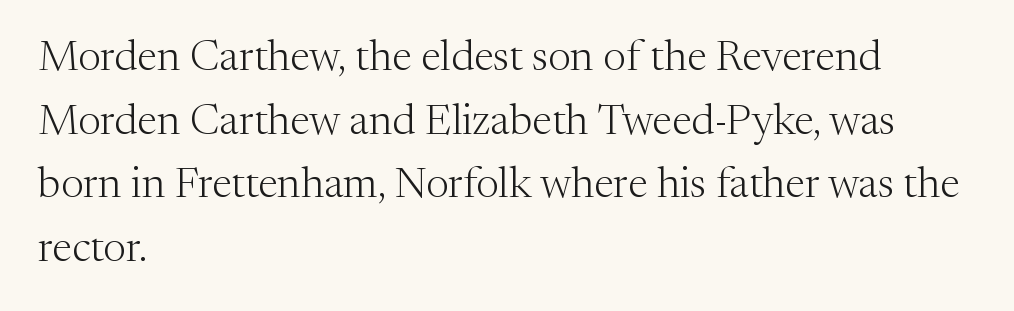
The glyphs in this specimen are seriffed. Proportional: the letters do not fall into vertical columns. The foot of each line stays bare and open. One-word summary of the alignment: left. Compared with typical body copy, the letter spacing here is the same. If you measured baseline to baseline, you'd find a middling distance.
